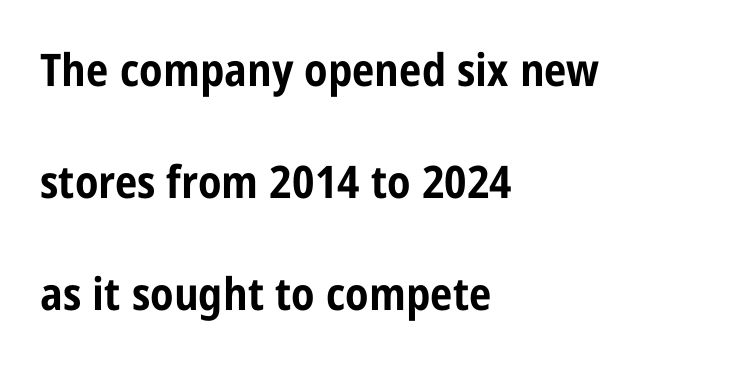
On the weight axis this lands at bold, roughly 700. Notice how the passage keeps a crisp vertical edge on the left only. A typesetter would call this proportional, since set widths differ per character. A sans-serif font was chosen for this passage. Characters follow at the spacing the type designer built in. The line-height multiplier appears high, well above default.
